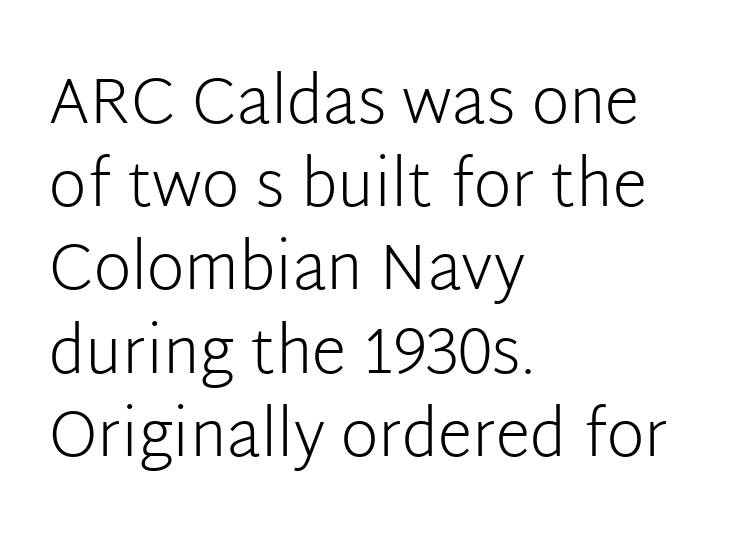
Q: Is the text bold? A: No.
Q: Is the text italic (slanted)? A: No, it is upright.
Q: Is the typeface a serif or a sans-serif typeface? A: Sans-serif.
Q: Is the text underlined? A: No.
Q: How is the paragraph aligned? A: Left-aligned.
Q: Is the spacing between letters normal or unusually wide? A: Normal.
Q: Is the spacing between lines tight, normal or loose? A: Normal.
Q: Width (condensed, normal, or wide)? A: Normal.
Q: Stroke contrast? A: Low.
Q: x-height? A: Medium.
Q: Monospaced? A: No.
